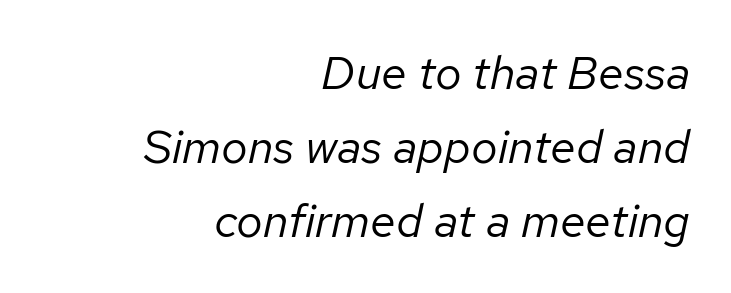
Q: Is the text bold? A: No.
Q: Is the text italic (slanted)? A: Yes, it leans right by about 12 degrees.
Q: Is the text underlined? A: No.
Q: How is the paragraph aligned? A: Right-aligned.
Q: Is the spacing between letters normal or unusually wide? A: Normal.
Q: Is the spacing between lines tight, normal or loose? A: Normal.
Q: Width (condensed, normal, or wide)? A: Normal.
Q: Stroke contrast? A: Low.
Q: x-height? A: Medium.
Q: Monospaced? A: No.
